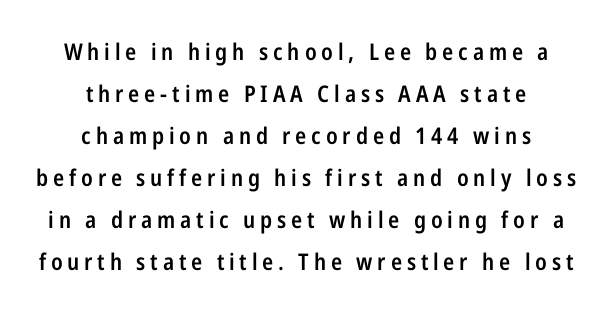
The image shows 23 px text type, upright; set centered, line spacing 1.83x, unusually wide letter spacing (+0.21 em), not underlined.
